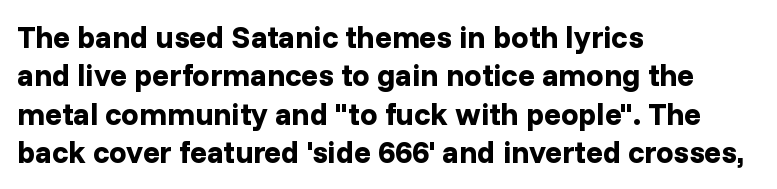
Q: Is the text bold? A: Yes.
Q: Is the text italic (slanted)? A: No, it is upright.
Q: Is the typeface a serif or a sans-serif typeface? A: Sans-serif.
Q: Is the text underlined? A: No.
Q: How is the paragraph aligned? A: Left-aligned.
Q: Is the spacing between letters normal or unusually wide? A: Normal.
Q: Width (condensed, normal, or wide)? A: Normal.
Q: Stroke contrast? A: Low.
Q: x-height? A: Medium.
Q: Monospaced? A: No.
